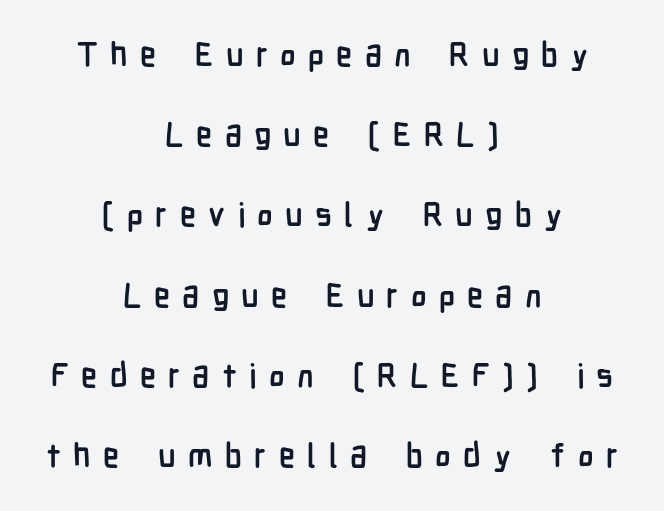
Q: Is the text bold? A: Yes.
Q: Is the text italic (slanted)? A: No, it is upright.
Q: Is the typeface a serif or a sans-serif typeface? A: Sans-serif.
Q: Is the text underlined? A: No.
Q: How is the paragraph aligned? A: Centered.
Q: Is the spacing between letters normal or unusually wide? A: Unusually wide.
Q: Is the spacing between lines tight, normal or loose? A: Loose.
Q: Width (condensed, normal, or wide)? A: Condensed.
Q: Stroke contrast? A: Low.
Q: x-height? A: Medium.
Q: Monospaced? A: No.
